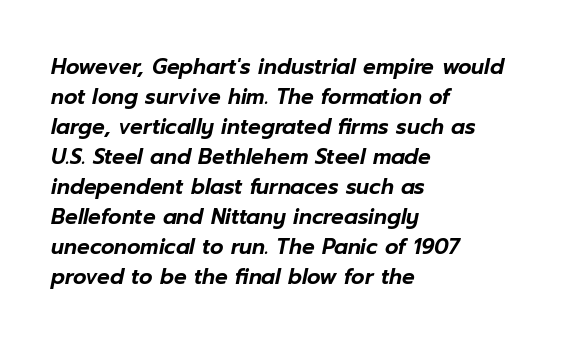
{"italic": "yes", "lean": "right", "slant_degrees": 12, "underline": "no", "align": "left", "line_spacing": "normal", "line_spacing_ratio": 1.43, "letter_spacing": "normal", "letter_spacing_em": 0.0, "glyph_px": 21}
